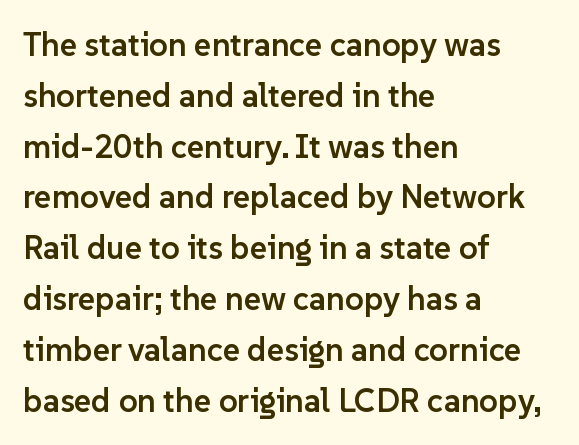
Q: Is the text bold? A: Semi-bold.
Q: Is the text italic (slanted)? A: No, it is upright.
Q: Is the typeface a serif or a sans-serif typeface? A: Sans-serif.
Q: Is the text underlined? A: No.
Q: How is the paragraph aligned? A: Left-aligned.
Q: Is the spacing between letters normal or unusually wide? A: Normal.
Q: Is the spacing between lines tight, normal or loose? A: Normal.
Q: Width (condensed, normal, or wide)? A: Normal.
Q: Stroke contrast? A: Low.
Q: x-height? A: Medium.
Q: Monospaced? A: No.
